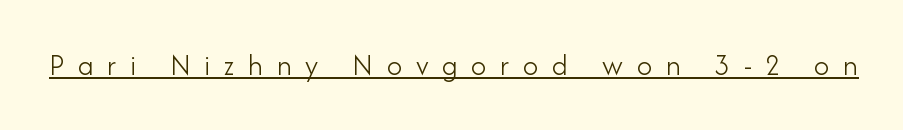
{"serif": "no", "italic": "no", "bold": "no", "weight": "light", "width": "normal", "stroke_contrast": "low", "x_height": "small", "monospaced": "no", "underline": "yes", "letter_spacing": "wide", "letter_spacing_em": 0.46, "glyph_px": 30}
